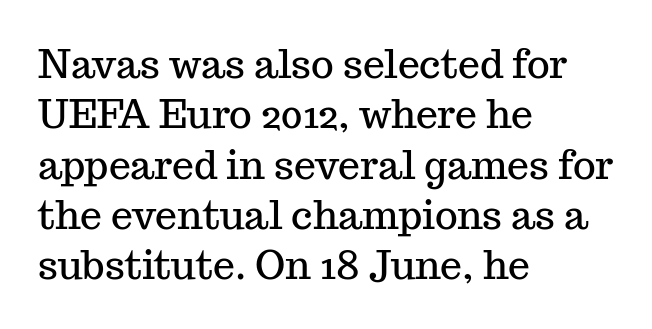
The image shows 39 px serif type, upright; set left-aligned, normal line spacing (1.29x), normal letter spacing, not underlined; medium stroke contrast and a medium x-height.
